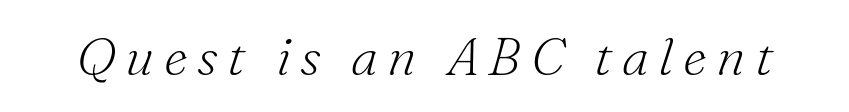
{"serif": "yes", "italic": "yes", "lean": "right", "slant_degrees": 16, "bold": "no", "weight": "light", "width": "normal", "stroke_contrast": "medium", "x_height": "small", "monospaced": "no", "underline": "no", "glyph_px": 53}
